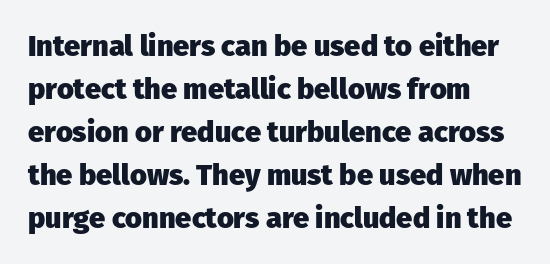
{"serif": "no", "italic": "no", "bold": "yes", "weight": "heavy", "width": "normal", "stroke_contrast": "low", "x_height": "medium", "monospaced": "no", "underline": "no", "align": "left", "line_spacing": "normal", "line_spacing_ratio": 1.48, "letter_spacing": "normal", "letter_spacing_em": 0.0, "glyph_px": 29}
